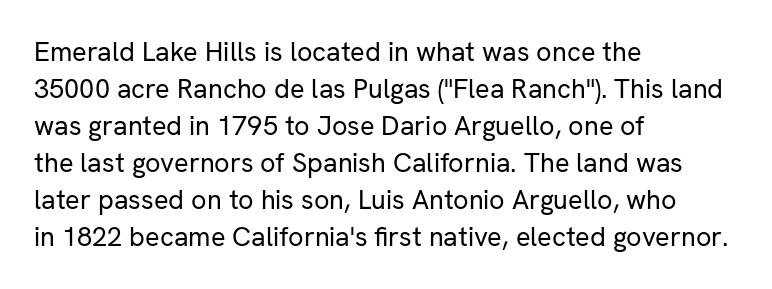
The image shows 27 px text type, upright; set left-aligned, normal line spacing (1.37x), normal letter spacing, not underlined.
